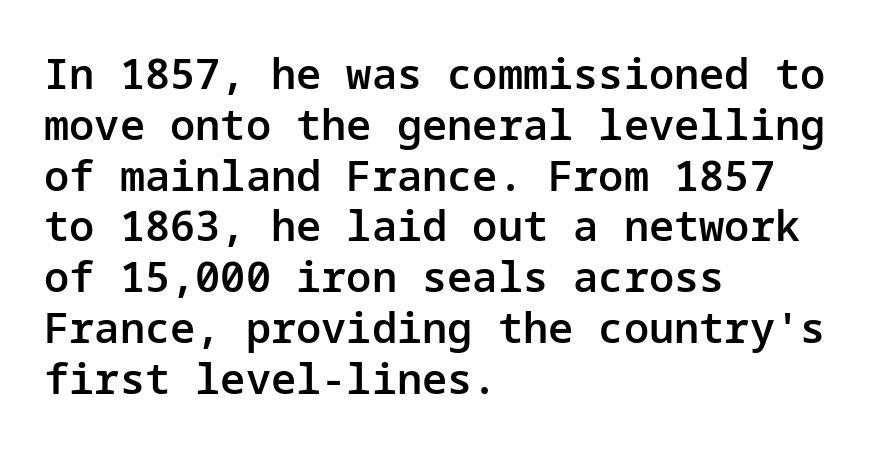
Q: Is the text bold? A: Semi-bold.
Q: Is the text italic (slanted)? A: No, it is upright.
Q: Is the typeface a serif or a sans-serif typeface? A: Sans-serif.
Q: Is the text underlined? A: No.
Q: How is the paragraph aligned? A: Left-aligned.
Q: Is the spacing between letters normal or unusually wide? A: Normal.
Q: Width (condensed, normal, or wide)? A: Normal.
Q: Stroke contrast? A: Low.
Q: x-height? A: Medium.
